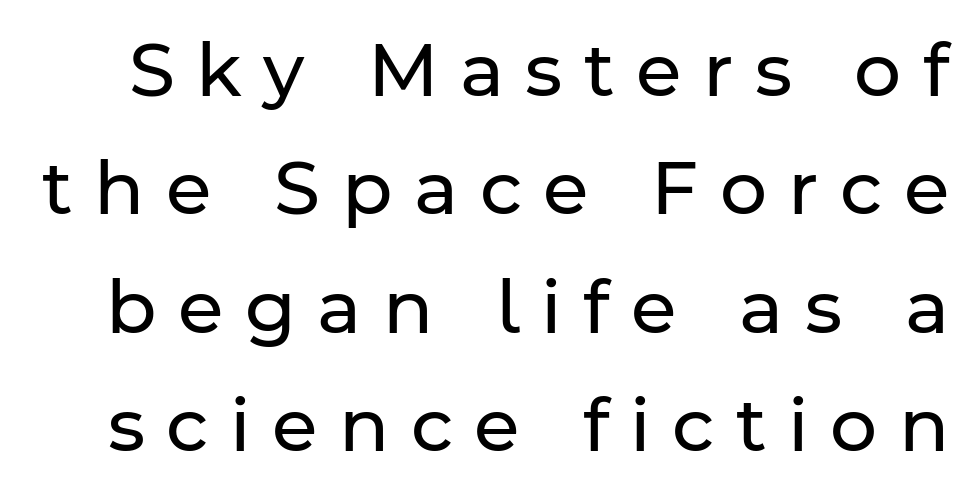
Weight: regular or lighter. The letters stand straight up with perfectly vertical stems. Loose tracking; the words dissolve into strings of separated letters. Spacing verdict: proportional, widths tailored to each character. The leading is moderate, giving the passage an even texture.
